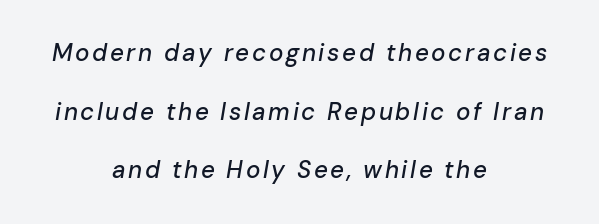
Horizontal alignment here is central, giving a formal, balanced look. The passage shown leans; its letterforms are oblique. Check the space under the baseline: it is left empty. Line spacing here is loose.
